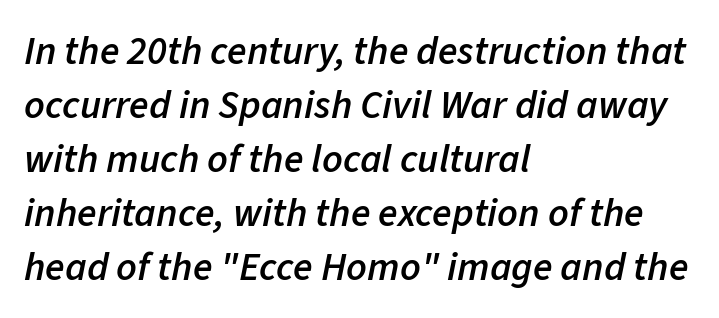
This is moderately heavy type, rendered in semibold. The rendering uses natural spacing where letterforms have individual widths. Italic? Definitely — the glyphs are oblique. Alignment: flush left.
